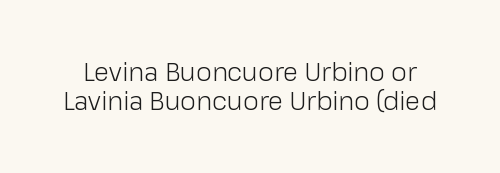
This reads as an unemphasized weight, regular at the heaviest. The specimen omits any rule beneath the text block's lines. The lettering stays uniformly vertical, giving the passage a roman look. The type is set solid horizontally, with unmodified tracking.
